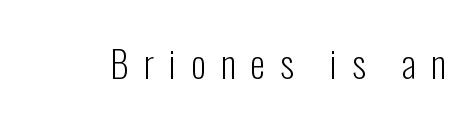
The image shows 38 px light, condensed sans-serif type, upright; set unusually wide letter spacing (+0.39 em), not underlined; low stroke contrast and a medium x-height.
